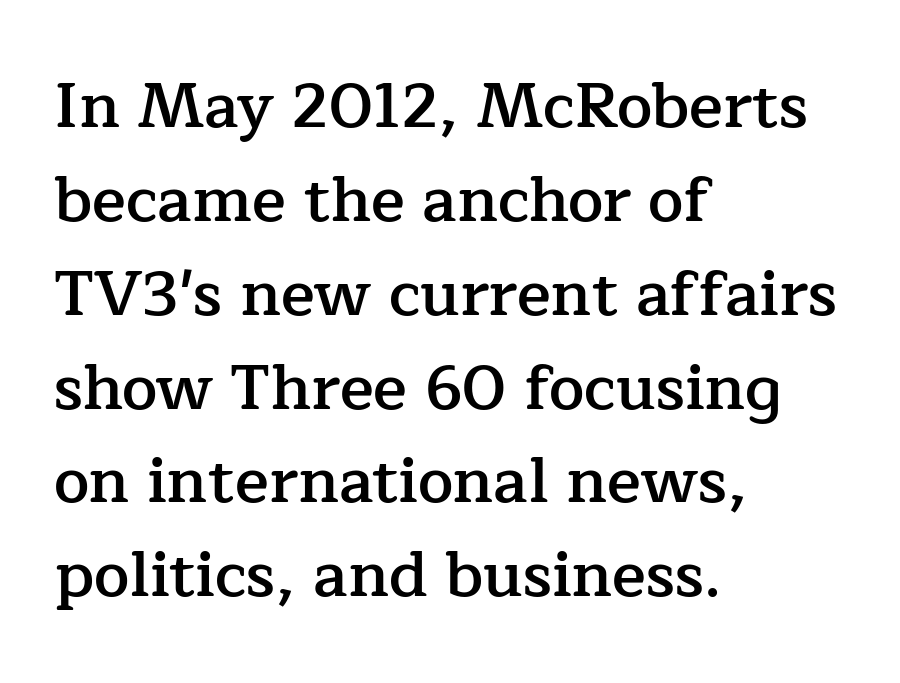
The letters advance in unequal steps, a hallmark of proportional type. Rows of type keep a routine distance in the vertical direction. Italic? Not at all — the glyphs are vertical. This sample uses plain, unmodified letter spacing. These lines carry some extra weight — a demibold, not a full bold.
